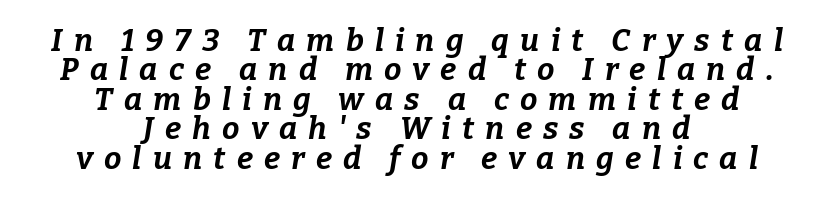
The image shows 31 px bold type, italic (leaning right); set centered, tight line spacing (0.95x), unusually wide letter spacing (+0.36 em), not underlined; low stroke contrast and a medium x-height.
